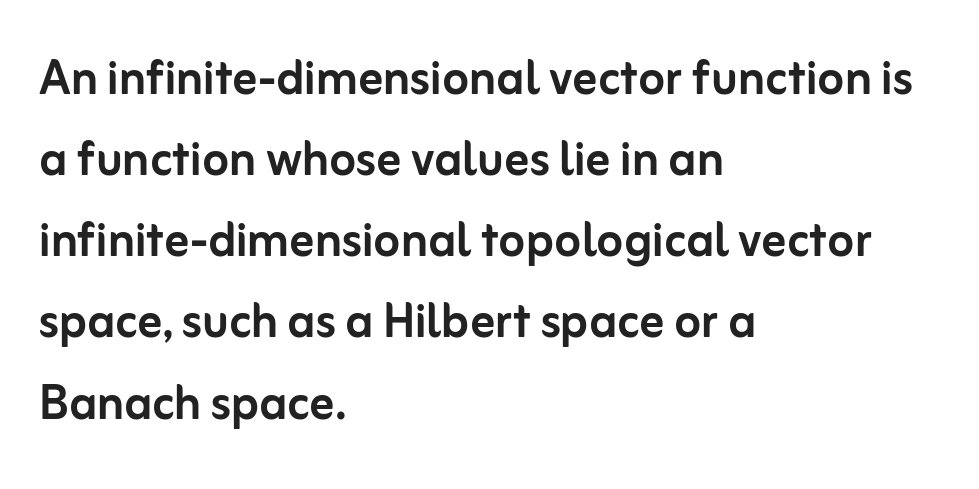
Q: Is the text italic (slanted)? A: No, it is upright.
Q: Is the typeface a serif or a sans-serif typeface? A: Sans-serif.
Q: Is the text underlined? A: No.
Q: How is the paragraph aligned? A: Left-aligned.
Q: Is the spacing between letters normal or unusually wide? A: Normal.
Q: Is the spacing between lines tight, normal or loose? A: Normal.
Q: Width (condensed, normal, or wide)? A: Normal.
Q: Stroke contrast? A: Low.
Q: x-height? A: Medium.
Q: Monospaced? A: No.
